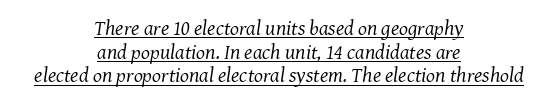
{"italic": "yes", "lean": "right", "slant_degrees": 8, "bold": "no", "underline": "yes", "align": "center", "line_spacing": "tight", "line_spacing_ratio": 1.13, "letter_spacing": "normal", "letter_spacing_em": 0.0, "glyph_px": 21}
